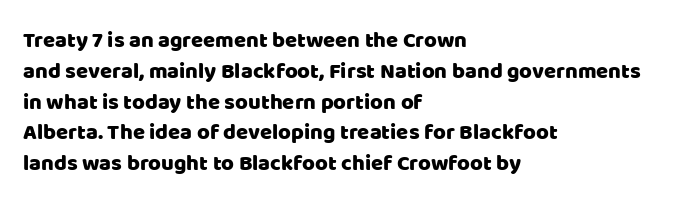
A classic flush-left, rag-right setting is used for this passage. Rendered with straight, roman letterforms. The rendering uses a moderate line-height, typical for paragraphs. In terms of letterspacing, this is plain default setting.
